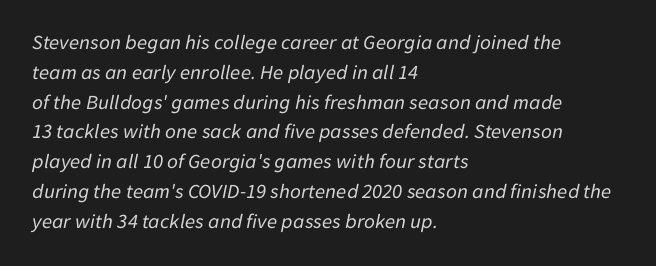
{"italic": "yes", "lean": "right", "slant_degrees": 11, "bold": "no", "underline": "no", "align": "left", "line_spacing": "normal", "line_spacing_ratio": 1.42, "letter_spacing": "normal", "letter_spacing_em": 0.0, "glyph_px": 21}
